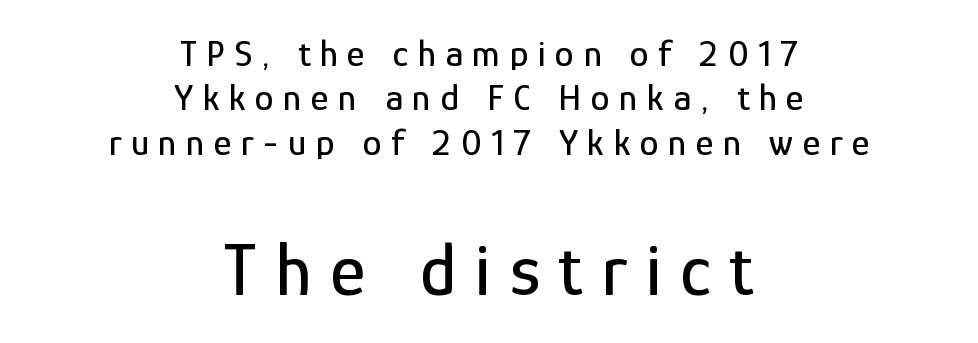
The image shows 75 px condensed sans-serif type, upright; set centered, line spacing 1.17x, unusually wide letter spacing (+0.25 em), not underlined; the second (bottom) block is 1.97x larger; low stroke contrast and a medium x-height.
